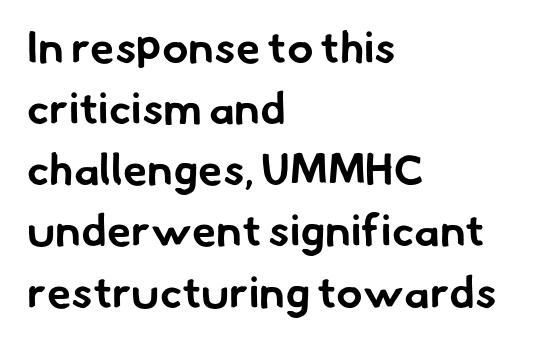
Q: Is the text bold? A: Yes.
Q: Is the typeface a serif or a sans-serif typeface? A: Sans-serif.
Q: Is the text underlined? A: No.
Q: How is the paragraph aligned? A: Left-aligned.
Q: Is the spacing between letters normal or unusually wide? A: Normal.
Q: Is the spacing between lines tight, normal or loose? A: Normal.
Q: Width (condensed, normal, or wide)? A: Normal.
Q: Stroke contrast? A: Low.
Q: x-height? A: Small.
Q: Monospaced? A: No.
